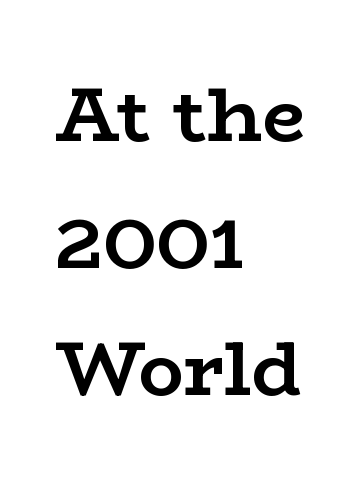
The passage shown is typed in a proportional face where columns would drift. Standard letterfit; no display-style spreading of the glyphs. The foot of each line stays bare and open. The compositor pushed each line to the left boundary.
